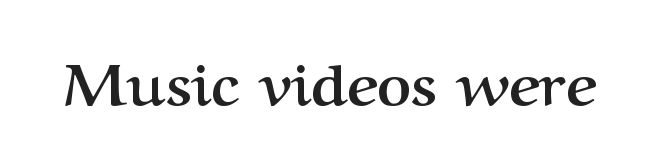
Q: Is the text bold? A: Yes.
Q: Is the text italic (slanted)? A: No, it is upright.
Q: Is the typeface a serif or a sans-serif typeface? A: Serif.
Q: Is the text underlined? A: No.
Q: Is the spacing between letters normal or unusually wide? A: Normal.
Q: Width (condensed, normal, or wide)? A: Normal.
Q: Stroke contrast? A: Medium.
Q: x-height? A: Medium.
Q: Monospaced? A: No.
